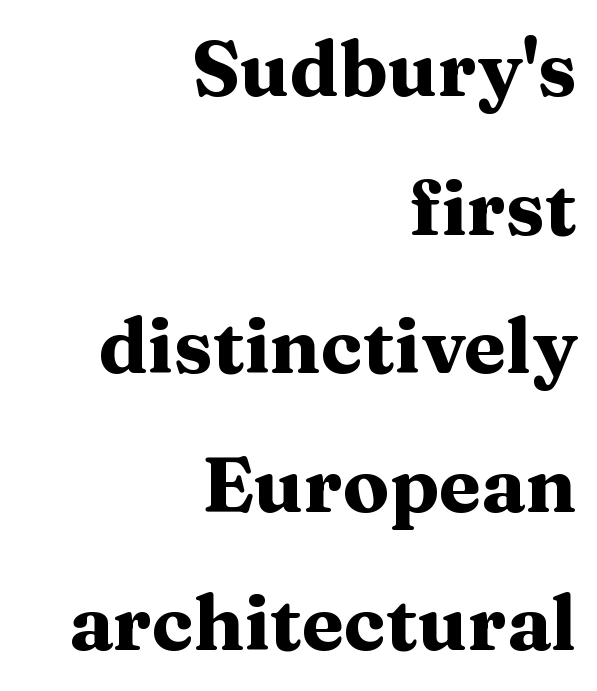
The face used here is proportionally spaced, like ordinary book or web type. The area under the type is left untouched. Typographically, this falls in the serif category. Horizontally, the lines are justified to the trailing edge only. Is there any slant? The stems are plumb. Default kerning and tracking; the words read as compact shapes.
